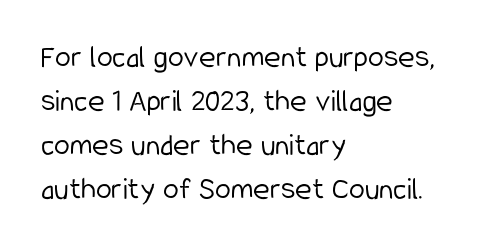
{"serif": "no", "italic": "no", "bold": "no", "weight": "light", "width": "condensed", "stroke_contrast": "low", "x_height": "medium", "monospaced": "no", "underline": "no", "align": "left", "line_spacing": "normal", "line_spacing_ratio": 1.37, "letter_spacing": "normal", "letter_spacing_em": 0.0, "glyph_px": 32}
